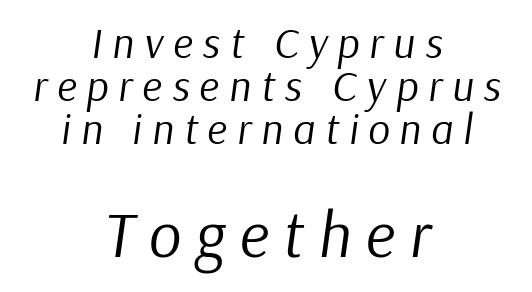
{"italic": "yes", "lean": "right", "slant_degrees": 9, "bold": "no", "weight": "regular", "width": "normal", "stroke_contrast": "low", "x_height": "medium", "monospaced": "no", "underline": "no", "align": "center", "line_spacing": "tight", "line_spacing_ratio": 1.0, "letter_spacing": "wide", "letter_spacing_em": 0.23, "larger_block": "second", "size_ratio": 1.49, "glyph_px": 64}
